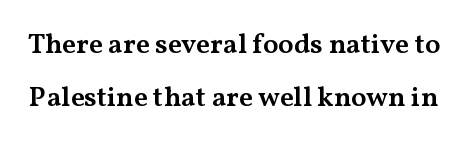
The image shows 28 px semibold, wide serif type, upright; set line spacing 1.88x, normal letter spacing, not underlined; medium stroke contrast and a medium x-height.
